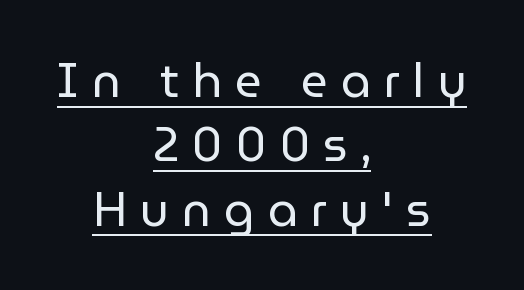
The image shows 47 px regular-weight sans-serif type, upright; set centered, normal line spacing (1.37x), unusually wide letter spacing (+0.28 em), underlined; low stroke contrast and a medium x-height.
